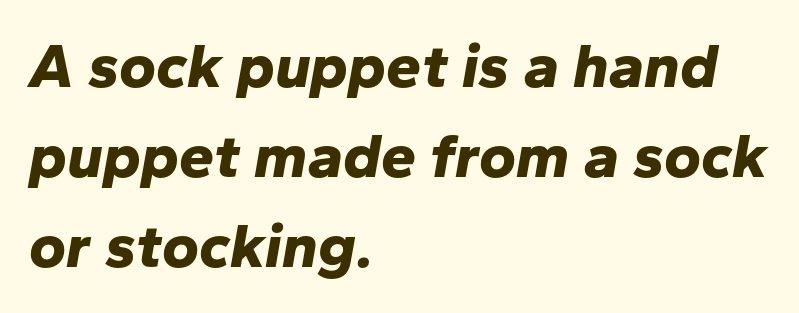
The image shows 63 px bold type, italic (leaning right); set left-aligned, normal line spacing (1.43x), normal letter spacing, not underlined; low stroke contrast and a medium x-height.
